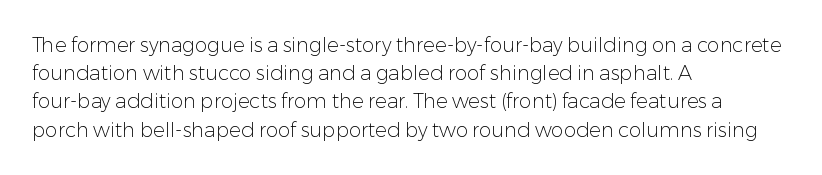
{"italic": "no", "bold": "no", "underline": "no", "align": "left", "line_spacing": "normal", "line_spacing_ratio": 1.41, "letter_spacing": "normal", "letter_spacing_em": 0.0, "glyph_px": 20}
